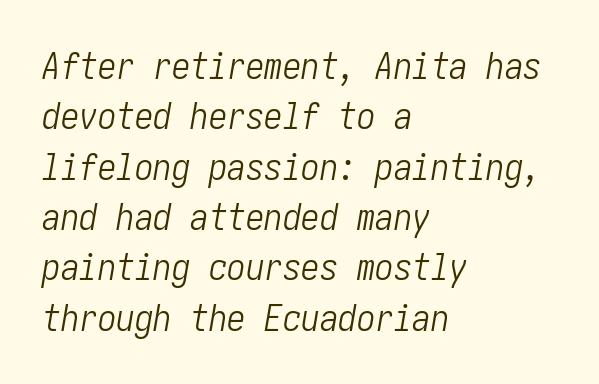
{"italic": "yes", "lean": "right", "slant_degrees": 10, "bold": "no", "weight": "light", "width": "condensed", "stroke_contrast": "low", "x_height": "medium", "underline": "no", "align": "left", "line_spacing": "normal", "line_spacing_ratio": 1.36, "letter_spacing": "normal", "letter_spacing_em": 0.0, "glyph_px": 37}
